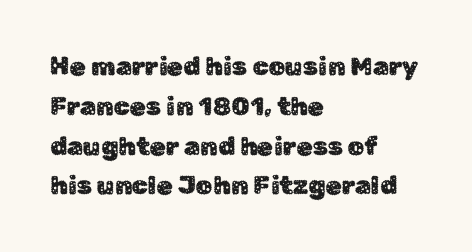
How would I describe the line gaps? Plain and ordinary. Does extra space separate the letters? No, they use regular spacing. These lines stack with their left ends in a neat column. Underlining? Definitely not there. Quick note: not italic, upright.
